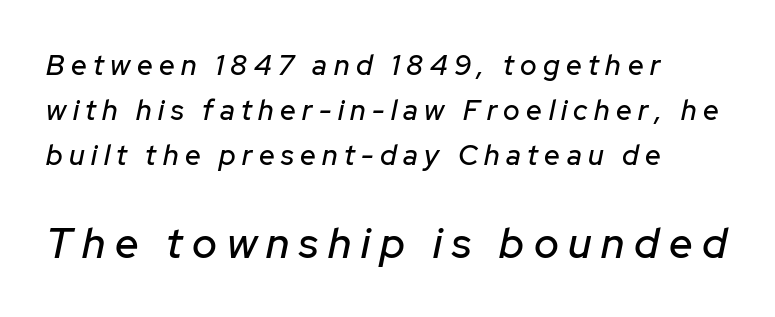
{"italic": "yes", "lean": "right", "slant_degrees": 12, "width": "normal", "stroke_contrast": "low", "x_height": "medium", "monospaced": "no", "underline": "no", "align": "left", "line_spacing": "normal", "line_spacing_ratio": 1.61, "letter_spacing": "wide", "letter_spacing_em": 0.23, "larger_block": "second", "size_ratio": 1.5, "glyph_px": 42}
